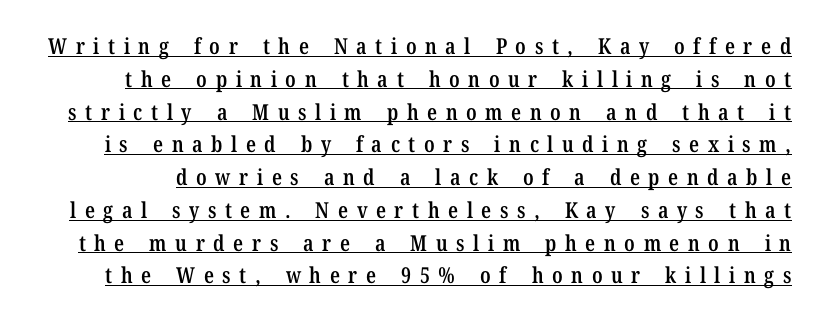
These characters rest on top of a visible drawn line. Designer's note — italics off, roman on. Whoever set this chose a conventional vertical rhythm. In terms of letterspacing, this is a distinctly airy, spread setting. A somewhat darkened texture: the type is semibold rather than bold.
